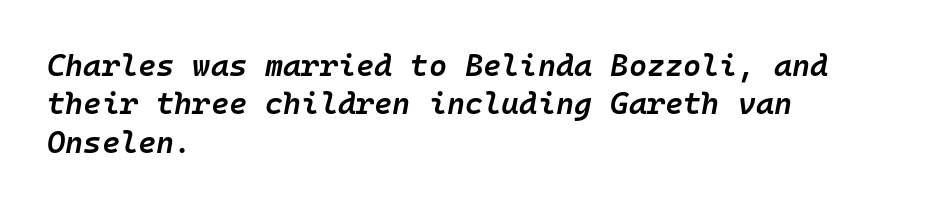
{"italic": "yes", "lean": "right", "slant_degrees": 10, "bold": "semi", "weight": "semibold", "width": "normal", "stroke_contrast": "low", "x_height": "medium", "monospaced": "yes", "underline": "no", "align": "left", "line_spacing_ratio": 1.24, "letter_spacing": "normal", "letter_spacing_em": 0.0, "glyph_px": 31}
